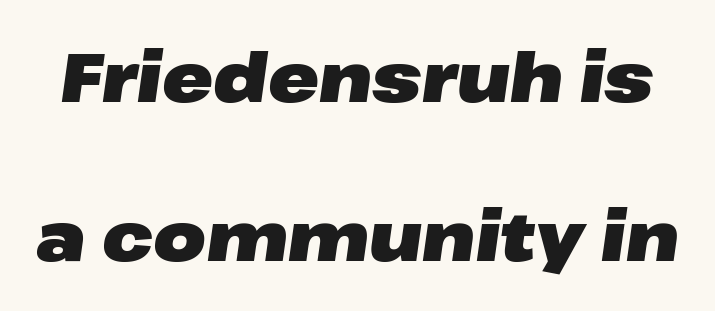
The rendering uses natural spacing where letterforms have individual widths. Here the glyphs are tracked normally, forming tight word shapes. Type without underlining. The rendering uses a bold face; every stroke is thick and dark. You could fit nearly another row in the gap between these rows.
